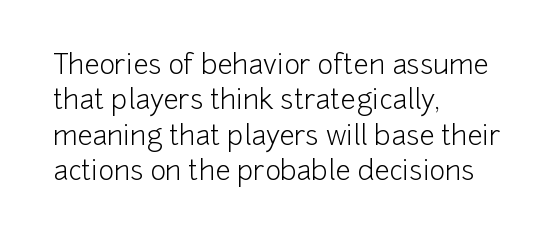
The image shows 27 px text type, upright; set left-aligned, normal line spacing (1.31x), normal letter spacing, not underlined.
